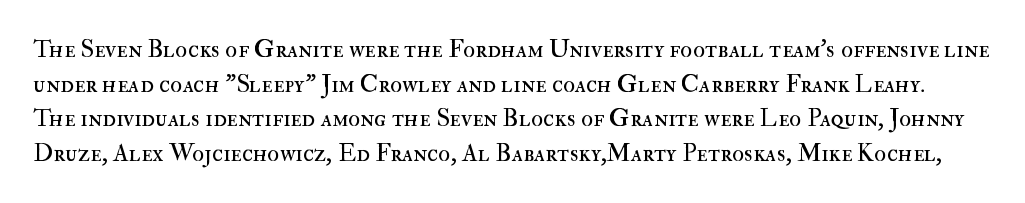
Q: Is the text bold? A: No.
Q: Is the text italic (slanted)? A: No, it is upright.
Q: Is the text underlined? A: No.
Q: Is the spacing between letters normal or unusually wide? A: Normal.
Q: Is the spacing between lines tight, normal or loose? A: Normal.
